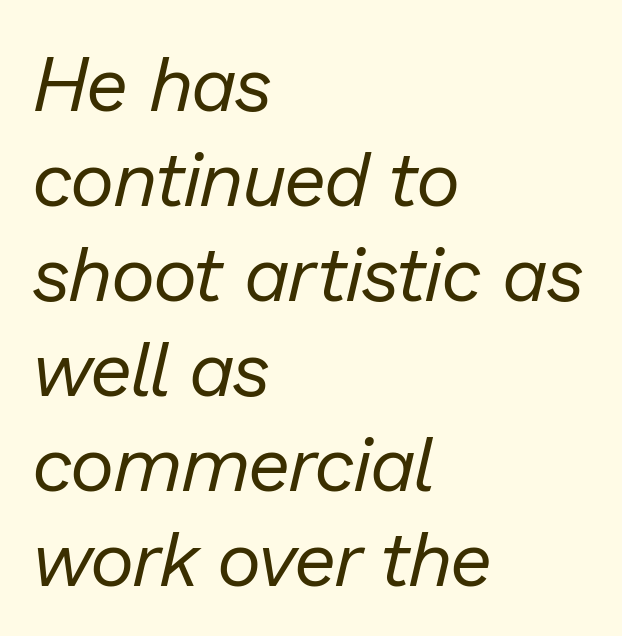
The image shows 76 px regular-weight type, italic (leaning right); set left-aligned, normal line spacing (1.25x), normal letter spacing, not underlined; low stroke contrast and a medium x-height.
